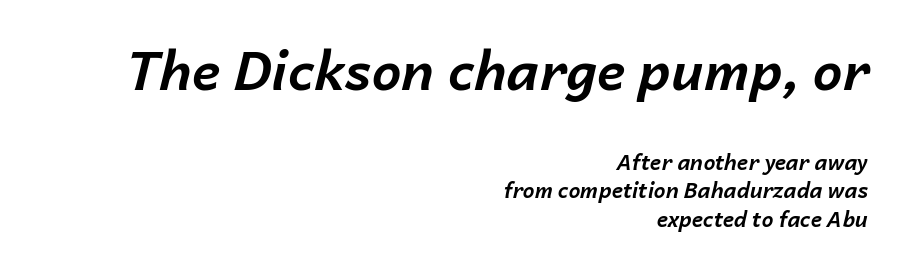
The image shows 53 px bold type, italic (leaning right); set right-aligned, normal line spacing (1.35x), normal letter spacing, not underlined; the first (top) block is 2.52x larger; low stroke contrast and a medium x-height.
